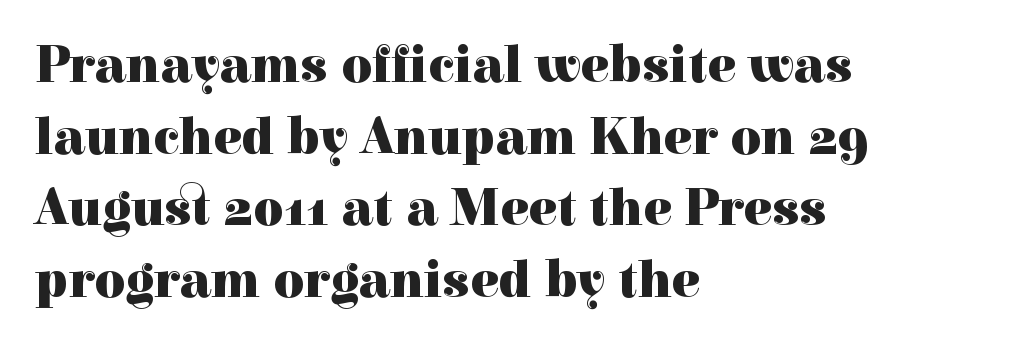
Honestly, the row spacing looks completely unremarkable. The letterforms sit shoulder to shoulder at normal distance. The passage is arranged the way most books set body copy — flush left. Regarding serifs, this sample has them. Think of a printed novel: that variable character pitch is what you see here. The passage shown is not underscored anywhere.
